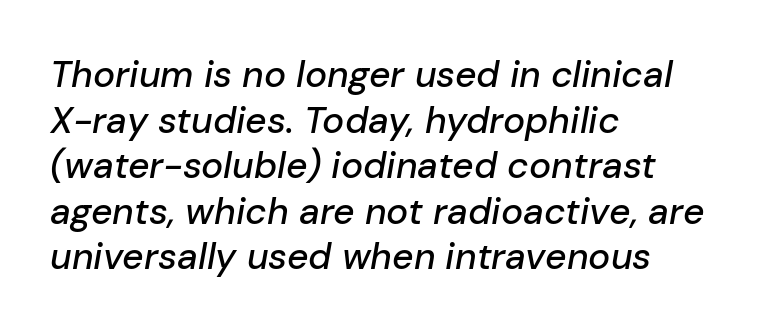
The image shows 37 px text type, italic (leaning right); set left-aligned, line spacing 1.23x, normal letter spacing, not underlined; low stroke contrast and a medium x-height.
